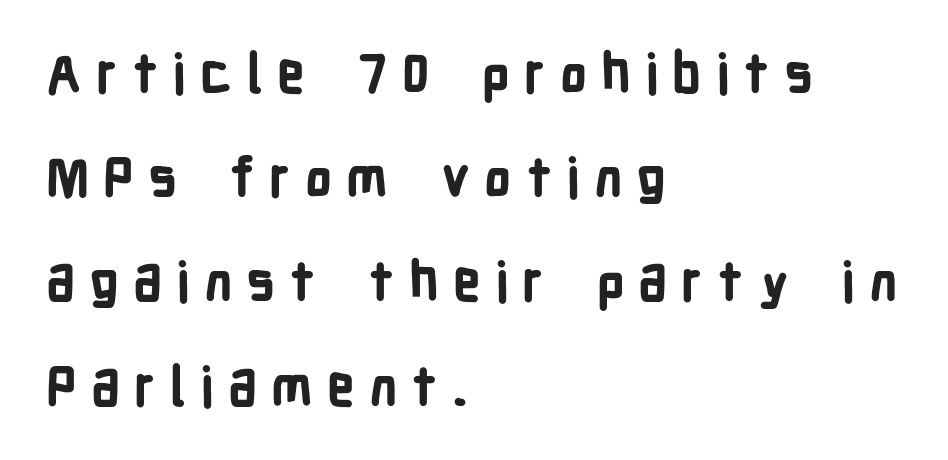
Strokes here are thick enough to call this a true bold. The letters advance in unequal steps, a hallmark of proportional type. Substantial extra tracking has been applied to these lines. Letters rest on an invisible, unmarked baseline. The letters stand straight up with perfectly vertical stems. This sample trades compactness for vertical openness between lines.
